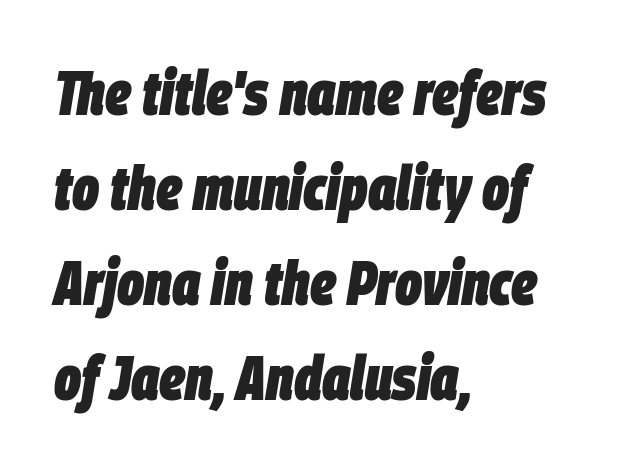
Observe the ordinary spacing: letters are neighbours, not strangers. Descender tails drop into unmarked territory. Quick note: interline space is typical. Line starts are locked; line ends wander.
